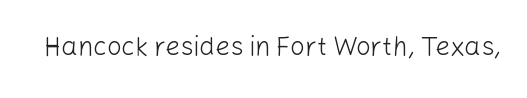
The image shows 26 px text type, upright; set normal letter spacing, not underlined.
